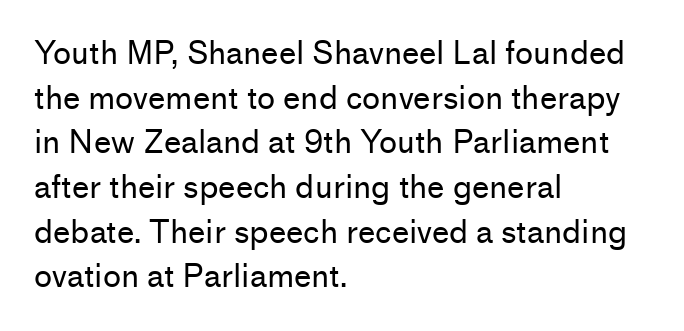
The image shows 31 px regular-weight sans-serif type, upright; set left-aligned, normal line spacing (1.44x), normal letter spacing, not underlined; low stroke contrast and a medium x-height.
